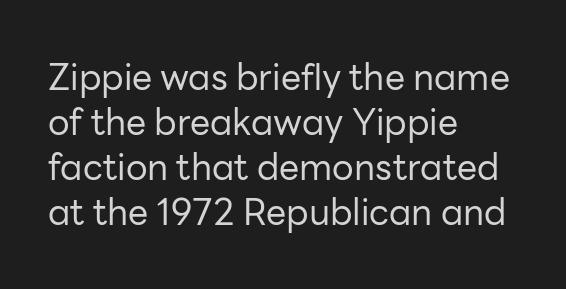
{"serif": "no", "italic": "no", "bold": "no", "weight": "regular", "width": "normal", "stroke_contrast": "low", "x_height": "medium", "monospaced": "no", "underline": "no", "align": "left", "line_spacing": "normal", "line_spacing_ratio": 1.25, "letter_spacing": "normal", "letter_spacing_em": 0.0, "glyph_px": 36}
